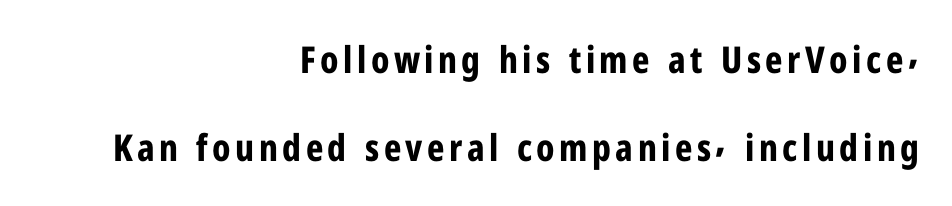
The image shows 37 px bold, condensed sans-serif type, upright; set right-aligned, loose line spacing (2.39x), not underlined; low stroke contrast and a medium x-height.
